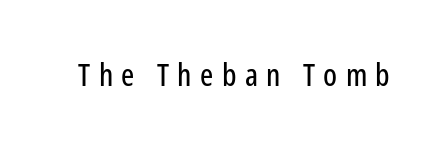
{"serif": "no", "italic": "no", "width": "condensed", "stroke_contrast": "low", "x_height": "medium", "monospaced": "no", "underline": "no", "letter_spacing": "wide", "letter_spacing_em": 0.27, "glyph_px": 31}
